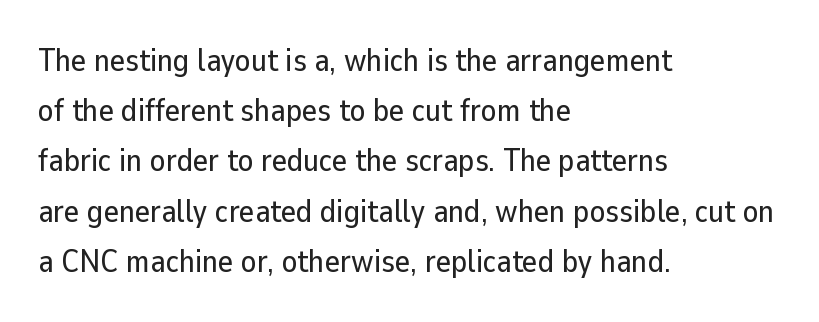
{"serif": "no", "italic": "no", "width": "normal", "stroke_contrast": "low", "x_height": "medium", "monospaced": "no", "underline": "no", "align": "left", "line_spacing": "normal", "line_spacing_ratio": 1.57, "letter_spacing": "normal", "letter_spacing_em": 0.0, "glyph_px": 32}
